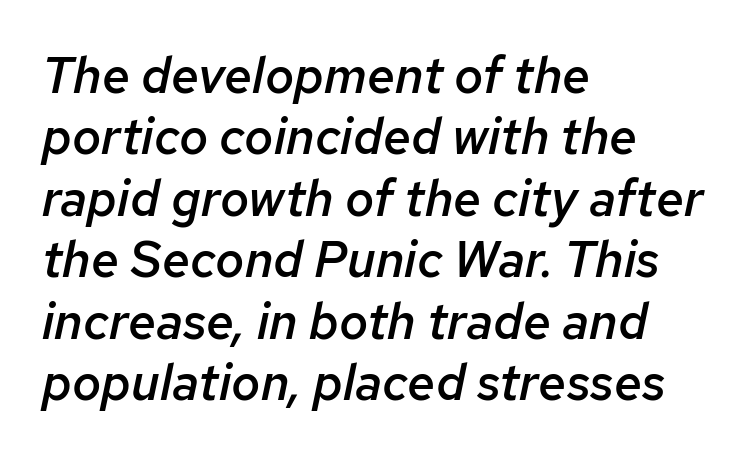
The image shows 50 px semibold type, italic (leaning right); set left-aligned, line spacing 1.23x, normal letter spacing, not underlined; low stroke contrast and a medium x-height.
